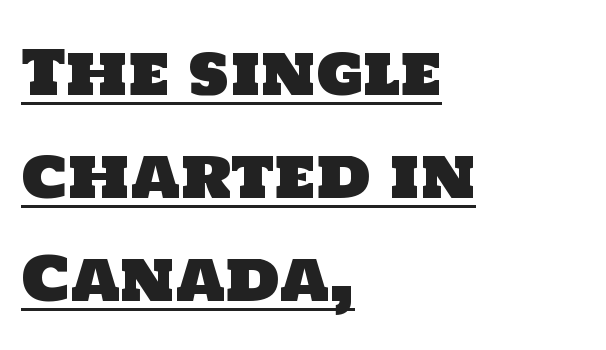
The image shows 61 px sans-serif type; set left-aligned, normal line spacing (1.69x), normal letter spacing, underlined; low stroke contrast and a large x-height.
